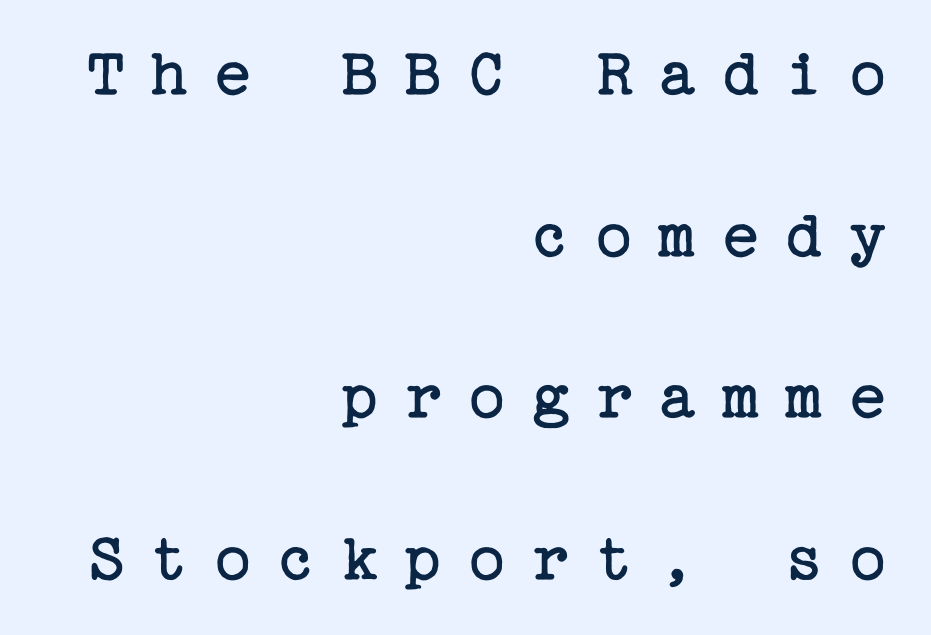
The image shows 70 px regular-weight serif type, upright; set right-aligned, loose line spacing (2.31x), unusually wide letter spacing (+0.36 em), not underlined; low stroke contrast and a medium x-height.
